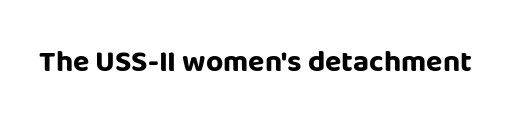
The image shows 30 px bold sans-serif type, upright; set normal letter spacing, not underlined; low stroke contrast and a large x-height.
